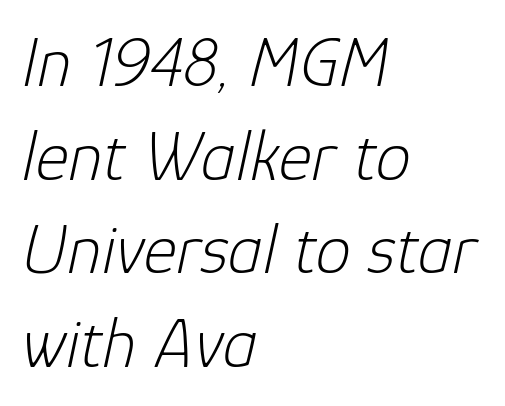
The image shows 71 px light type, italic (leaning right); set left-aligned, normal line spacing (1.32x), normal letter spacing, not underlined; low stroke contrast and a medium x-height.
